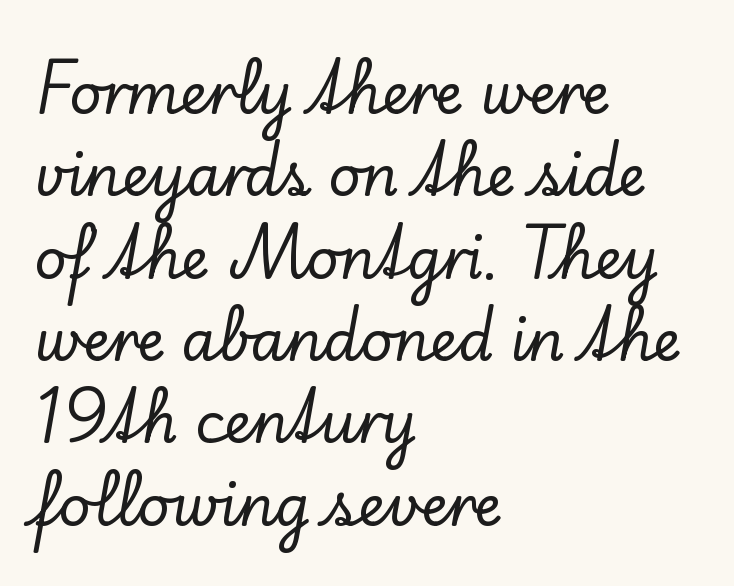
{"serif": "yes", "width": "normal", "stroke_contrast": "low", "x_height": "small", "monospaced": "no", "underline": "no", "align": "left", "line_spacing": "normal", "line_spacing_ratio": 1.47, "letter_spacing": "normal", "letter_spacing_em": 0.0, "glyph_px": 56}
